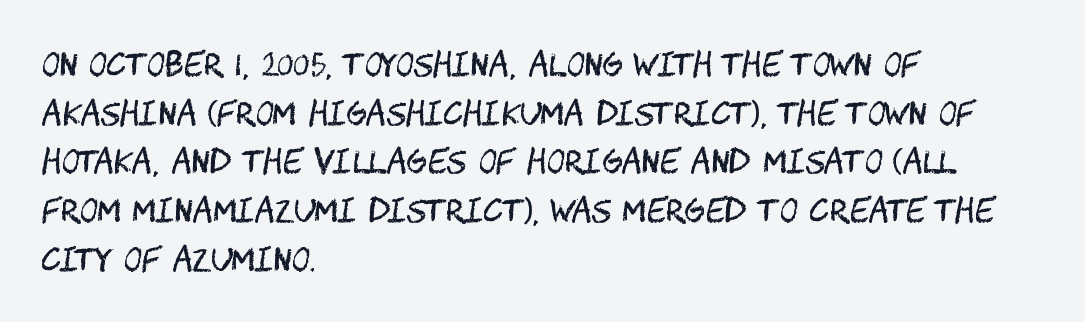
The image shows 31 px regular-weight, condensed sans-serif type, upright; set left-aligned, normal line spacing (1.57x), normal letter spacing, not underlined; medium stroke contrast and a large x-height.
